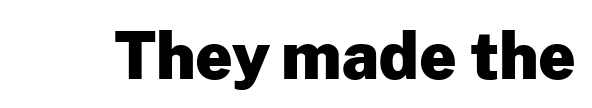
Q: Is the text bold? A: Yes.
Q: Is the text italic (slanted)? A: No, it is upright.
Q: Is the typeface a serif or a sans-serif typeface? A: Sans-serif.
Q: Is the text underlined? A: No.
Q: Is the spacing between letters normal or unusually wide? A: Normal.
Q: Width (condensed, normal, or wide)? A: Normal.
Q: Stroke contrast? A: Low.
Q: x-height? A: Medium.
Q: Monospaced? A: No.
